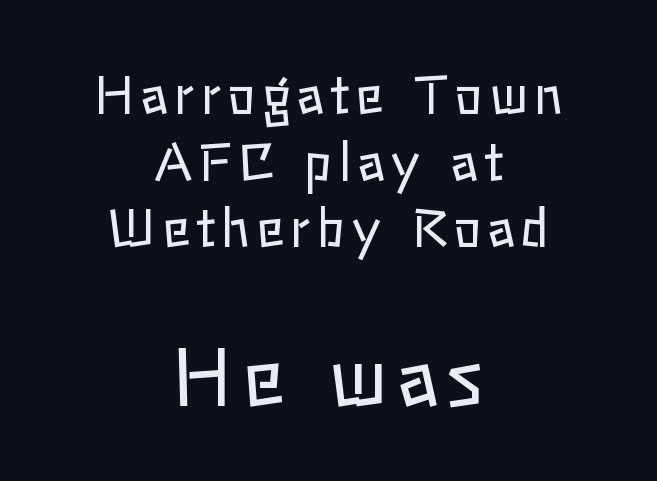
{"italic": "no", "bold": "no", "weight": "regular", "width": "normal", "stroke_contrast": "low", "x_height": "medium", "monospaced": "no", "underline": "no", "align": "center", "line_spacing": "normal", "line_spacing_ratio": 1.28, "larger_block": "second", "size_ratio": 1.5, "glyph_px": 78}
